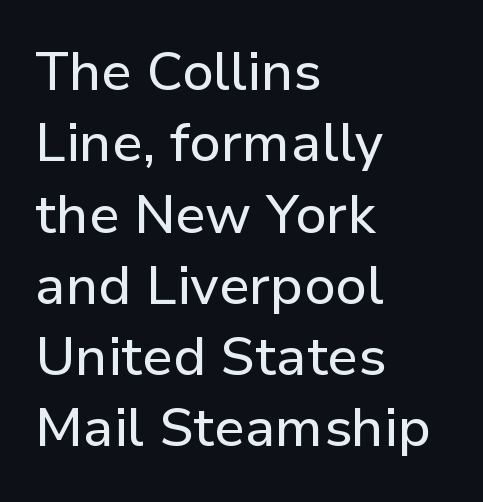
The image shows 54 px sans-serif type, upright; set left-aligned, normal line spacing (1.32x), normal letter spacing, not underlined; low stroke contrast and a medium x-height.
